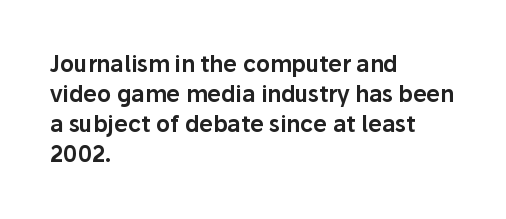
{"italic": "no", "underline": "no", "align": "left", "line_spacing": "normal", "line_spacing_ratio": 1.37, "letter_spacing": "normal", "letter_spacing_em": 0.0, "glyph_px": 22}
